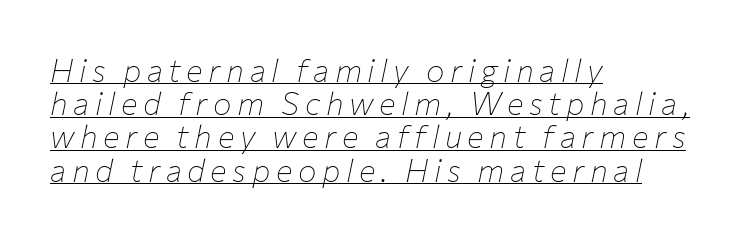
{"italic": "yes", "lean": "right", "slant_degrees": 12, "bold": "no", "weight": "thin", "width": "normal", "stroke_contrast": "low", "x_height": "medium", "monospaced": "no", "underline": "yes", "align": "left", "line_spacing": "tight", "line_spacing_ratio": 1.07, "glyph_px": 31}
